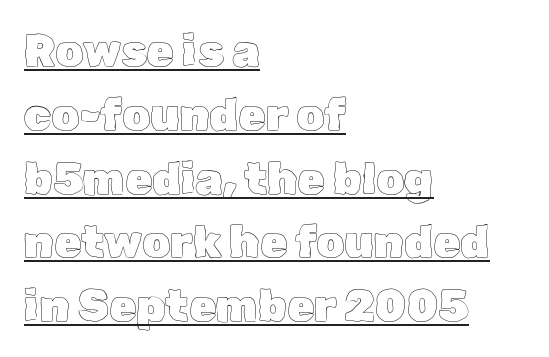
The image shows 44 px text type, upright; set left-aligned, normal line spacing (1.45x), normal letter spacing, underlined; a medium x-height.
